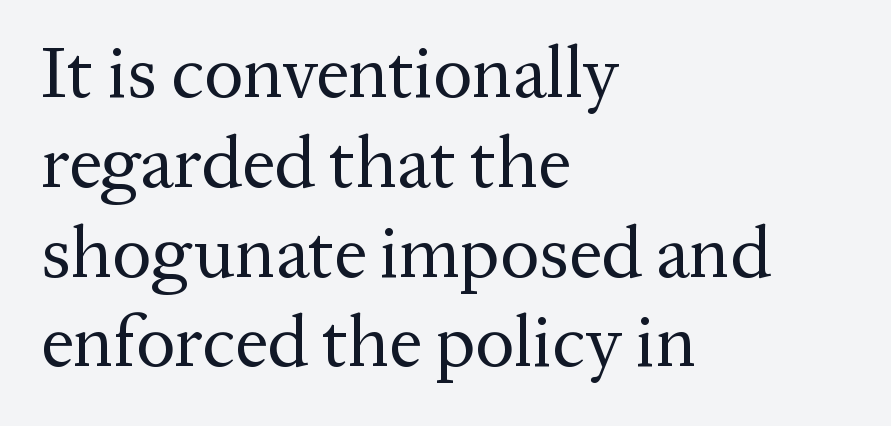
{"serif": "yes", "italic": "no", "bold": "no", "weight": "regular", "width": "normal", "stroke_contrast": "medium", "x_height": "medium", "monospaced": "no", "underline": "no", "align": "left", "line_spacing_ratio": 1.23, "letter_spacing": "normal", "letter_spacing_em": 0.0, "glyph_px": 73}
